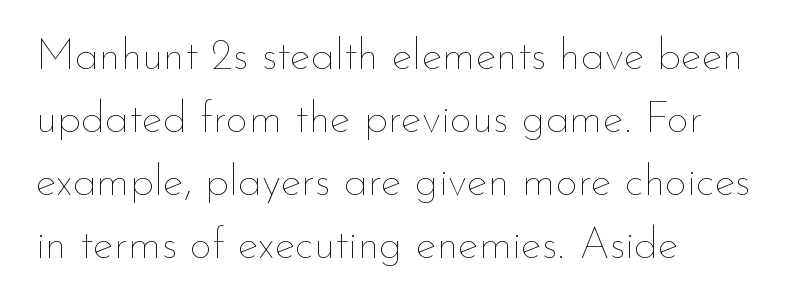
The image shows 44 px thin type, upright; set left-aligned, normal line spacing (1.43x), normal letter spacing, not underlined; low stroke contrast and a small x-height.
